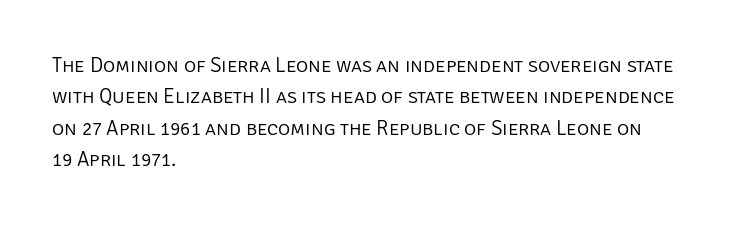
{"italic": "no", "bold": "no", "underline": "no", "align": "left", "line_spacing": "normal", "line_spacing_ratio": 1.5, "letter_spacing": "normal", "letter_spacing_em": 0.0, "glyph_px": 21}
